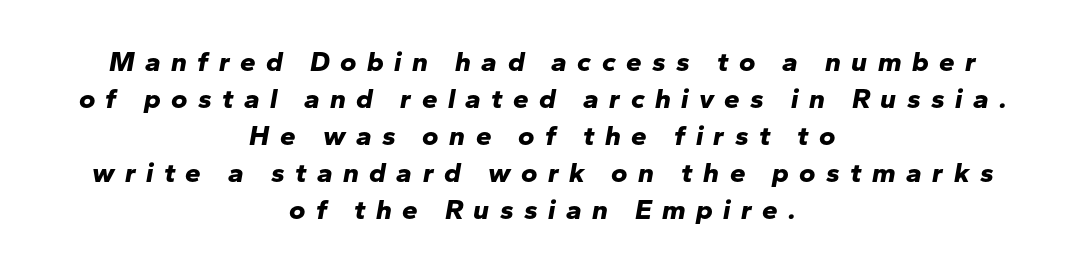
Q: Is the text bold? A: Yes.
Q: Is the text italic (slanted)? A: Yes, it leans right by about 10 degrees.
Q: Is the text underlined? A: No.
Q: How is the paragraph aligned? A: Centered.
Q: Is the spacing between letters normal or unusually wide? A: Unusually wide.
Q: Is the spacing between lines tight, normal or loose? A: Normal.
Q: Width (condensed, normal, or wide)? A: Normal.
Q: Stroke contrast? A: Low.
Q: x-height? A: Medium.
Q: Monospaced? A: No.
